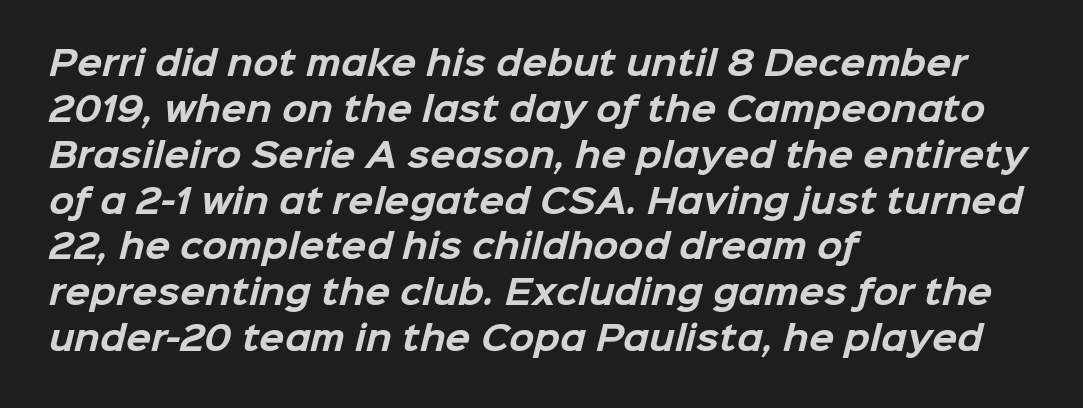
{"serif": "no", "bold": "yes", "weight": "bold", "width": "normal", "stroke_contrast": "low", "x_height": "medium", "monospaced": "no", "underline": "no", "align": "left", "line_spacing": "normal", "line_spacing_ratio": 1.39, "letter_spacing": "normal", "letter_spacing_em": 0.0, "glyph_px": 33}
